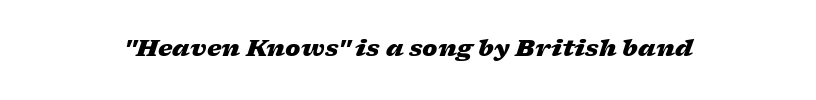
Posture: slanted. Type without underlining. Weight check: bold — yes, fully. Nothing unusual about the tracking: characters are spaced as the font intends.
